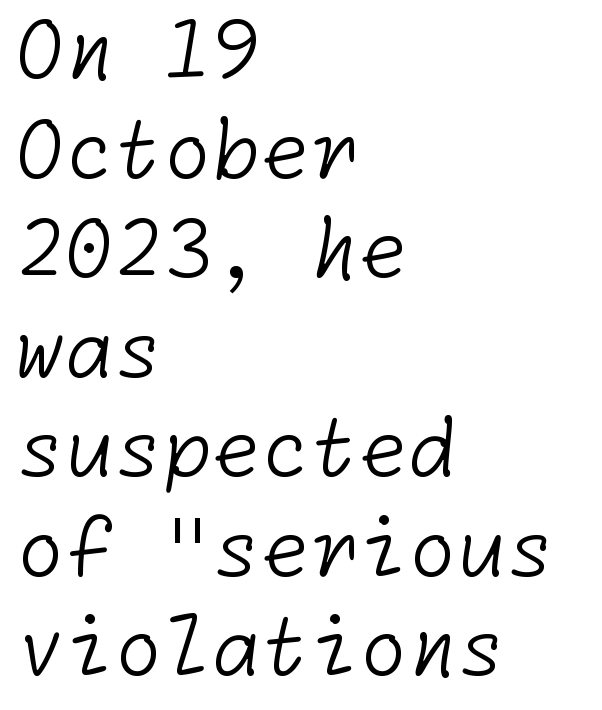
{"serif": "no", "bold": "no", "weight": "light", "width": "normal", "stroke_contrast": "low", "x_height": "medium", "underline": "no", "align": "left", "line_spacing": "normal", "line_spacing_ratio": 1.26, "letter_spacing": "normal", "letter_spacing_em": 0.0, "glyph_px": 79}
